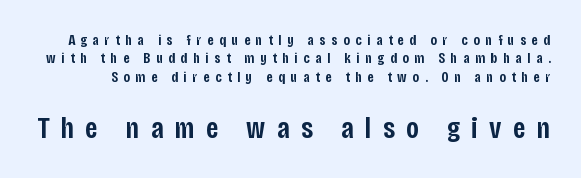
The letters advance in unequal steps, a hallmark of proportional type. Semibold letterforms, between regular and bold. Posture: vertical. Nobody drew a line under any word here. These lines have a slow, spaced-out rhythm from letter to letter. Nope, no serifs anywhere on these letters.
